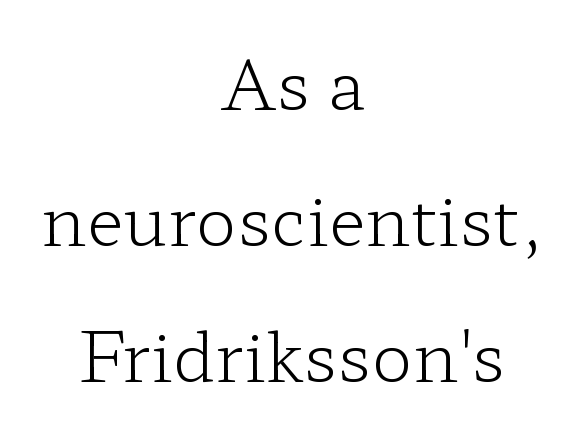
Q: Is the text bold? A: No.
Q: Is the text italic (slanted)? A: No, it is upright.
Q: Is the typeface a serif or a sans-serif typeface? A: Serif.
Q: Is the text underlined? A: No.
Q: How is the paragraph aligned? A: Centered.
Q: Is the spacing between letters normal or unusually wide? A: Normal.
Q: Is the spacing between lines tight, normal or loose? A: Loose.
Q: Width (condensed, normal, or wide)? A: Wide.
Q: Stroke contrast? A: Low.
Q: x-height? A: Medium.
Q: Monospaced? A: No.
